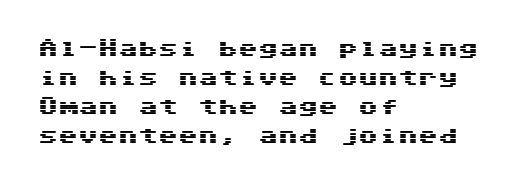
The image shows 20 px text type, upright; set left-aligned, normal line spacing (1.45x), normal letter spacing, not underlined.
